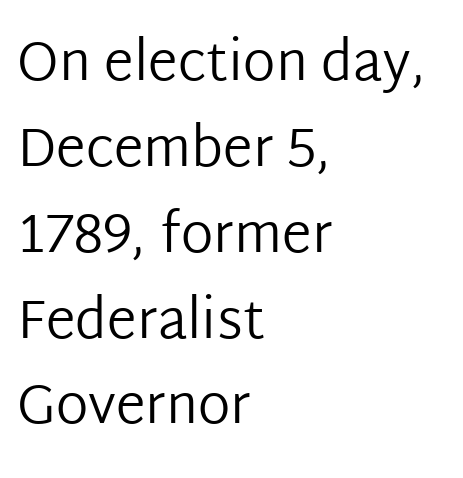
{"serif": "no", "italic": "no", "bold": "no", "weight": "regular", "width": "normal", "stroke_contrast": "low", "x_height": "medium", "monospaced": "no", "underline": "no", "align": "left", "line_spacing": "normal", "line_spacing_ratio": 1.59, "letter_spacing": "normal", "letter_spacing_em": 0.0, "glyph_px": 54}
